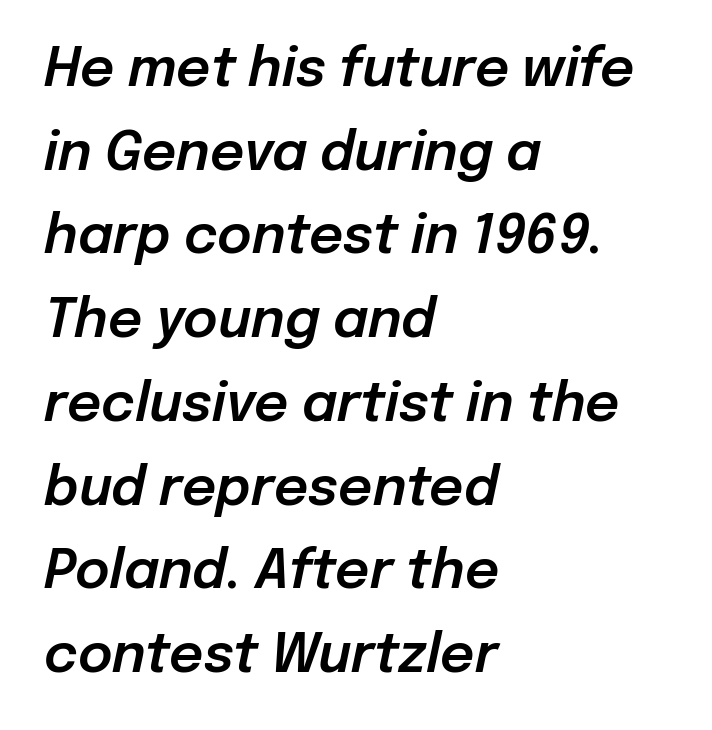
{"italic": "yes", "lean": "right", "slant_degrees": 12, "width": "normal", "stroke_contrast": "low", "x_height": "medium", "monospaced": "no", "underline": "no", "align": "left", "line_spacing": "normal", "line_spacing_ratio": 1.58, "letter_spacing": "normal", "letter_spacing_em": 0.0, "glyph_px": 53}
